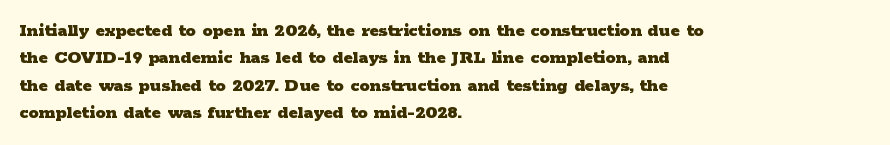
{"italic": "no", "bold": "yes", "underline": "no", "align": "left", "line_spacing": "normal", "line_spacing_ratio": 1.37, "letter_spacing": "normal", "letter_spacing_em": 0.0, "glyph_px": 20}
